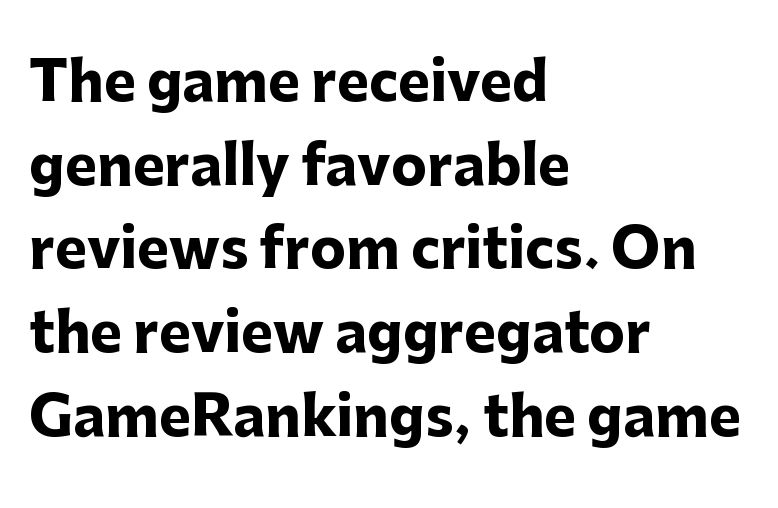
Baseline-to-baseline distance is the conventional proportion of letter height. Clear beneath every line of the passage. Chunky letters — that's bold for sure. A typesetter would call this proportional, since set widths differ per character. The gaps between neighbouring characters are ordinary and unremarkable. Vertical strokes here are truly vertical.
